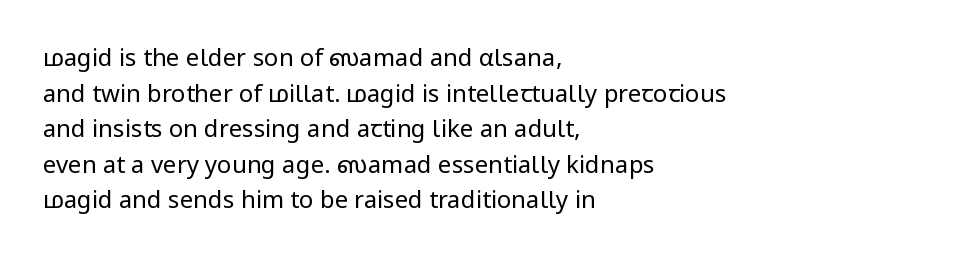
No italicization has been applied; the sample stays upright. Each line starts at the same left margin while the right side varies. Weight: regular or lighter. Compared with typical paragraphs, the rows here are spaced about the same. No extra tracking has been applied to these lines. Any mark beneath the type? The region is blank.
